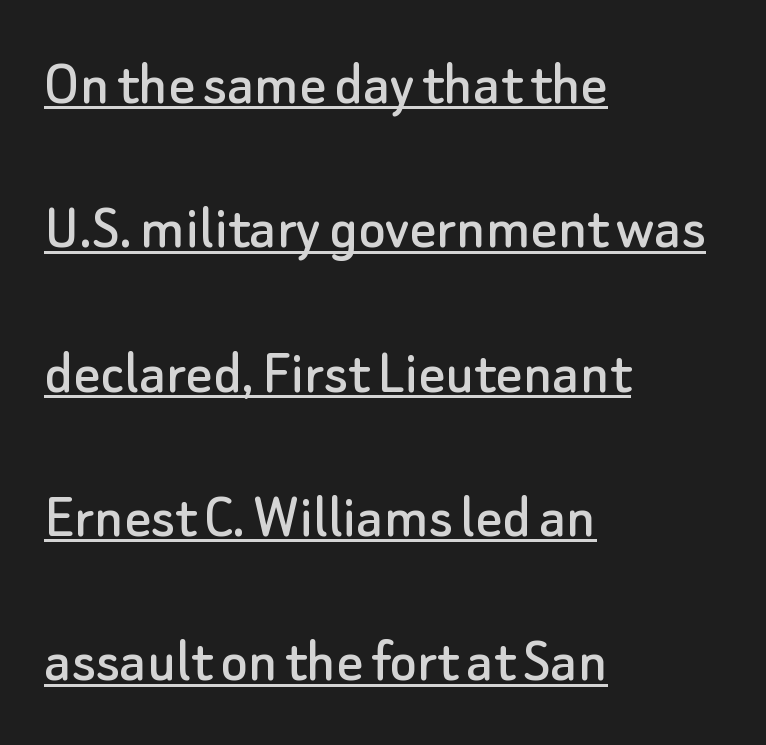
The letters carry no serifs — their stems end cleanly without finishing strokes. The rendering keeps characters at their native spacing. This is the regular roman posture of the typeface. Underlined type.
